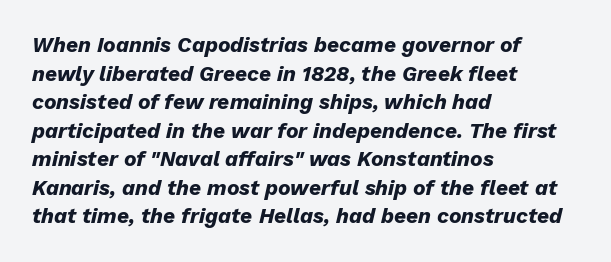
{"italic": "yes", "lean": "right", "slant_degrees": 13, "bold": "yes", "underline": "no", "align": "left", "line_spacing": "normal", "line_spacing_ratio": 1.36, "letter_spacing": "normal", "letter_spacing_em": 0.0, "glyph_px": 21}
